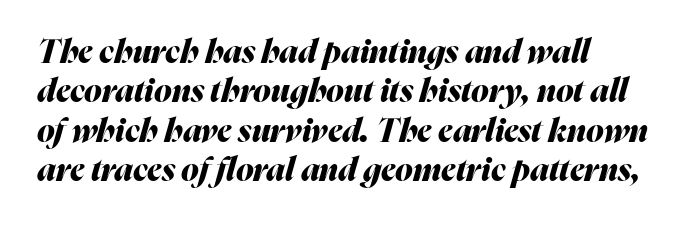
The image shows 32 px heavy type, italic (leaning right); set left-aligned, line spacing 1.23x, normal letter spacing, not underlined; medium stroke contrast and a medium x-height.
